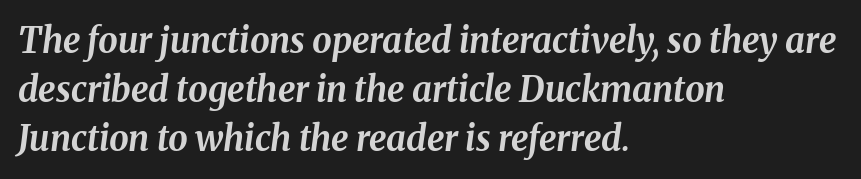
The image shows 35 px bold type, italic (leaning right); set left-aligned, normal line spacing (1.4x), normal letter spacing, not underlined; medium stroke contrast and a medium x-height.
